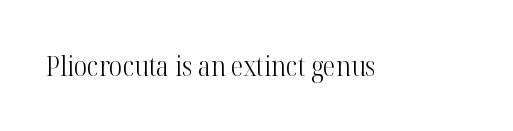
{"serif": "yes", "italic": "no", "bold": "no", "weight": "light", "width": "condensed", "stroke_contrast": "high", "x_height": "medium", "monospaced": "no", "underline": "no", "letter_spacing": "normal", "letter_spacing_em": 0.0, "glyph_px": 28}
